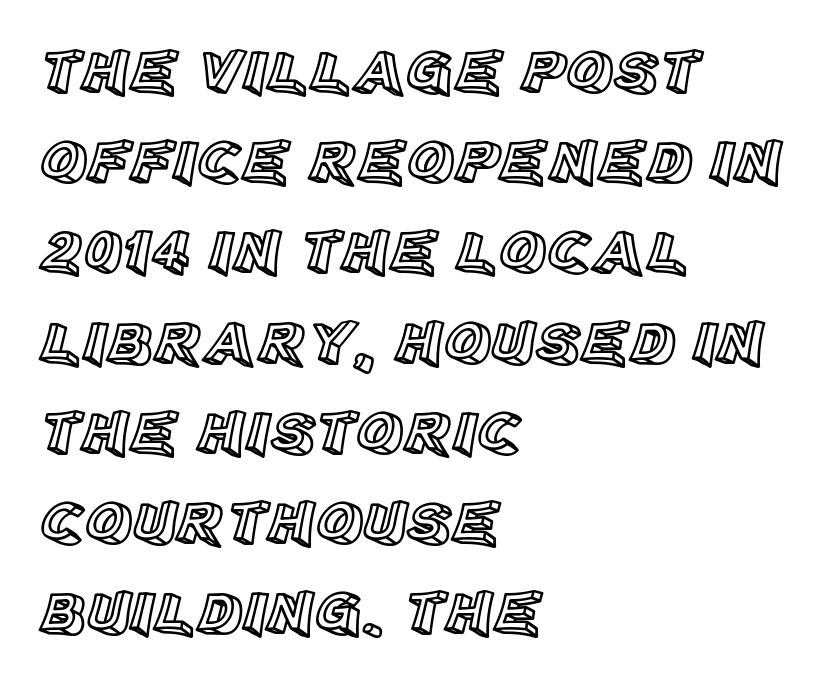
{"width": "normal", "x_height": "large", "monospaced": "no", "underline": "no", "align": "left", "line_spacing": "normal", "line_spacing_ratio": 1.41, "letter_spacing": "normal", "letter_spacing_em": 0.0, "glyph_px": 64}
